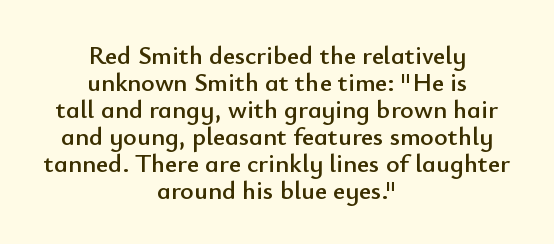
{"italic": "no", "underline": "no", "align": "center", "line_spacing": "tight", "line_spacing_ratio": 1.04, "letter_spacing": "normal", "letter_spacing_em": 0.0, "glyph_px": 26}
